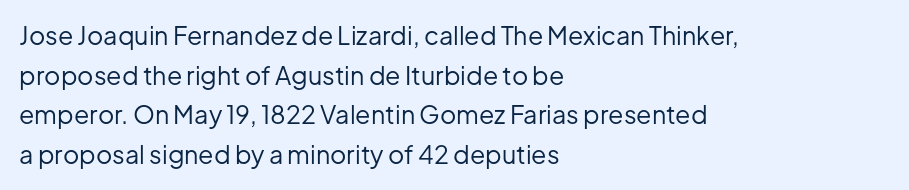
Q: Is the text bold? A: No.
Q: Is the text italic (slanted)? A: No, it is upright.
Q: Is the text underlined? A: No.
Q: How is the paragraph aligned? A: Left-aligned.
Q: Is the spacing between letters normal or unusually wide? A: Normal.
Q: Is the spacing between lines tight, normal or loose? A: Normal.
